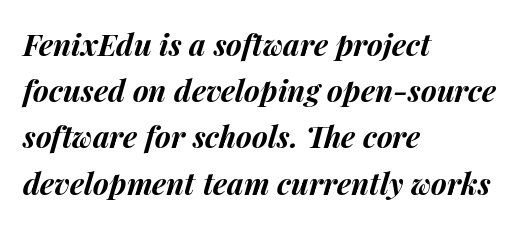
Characters are canted at an angle relative to the baseline's perpendicular. A typesetter would call this leading conventional body-copy spacing. Underline: absent. Where is the straight margin? On the left. Character widths vary here, with narrow letters taking less room than wide ones.
